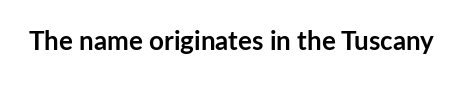
The image shows 26 px bold type, upright; set normal letter spacing, not underlined.
